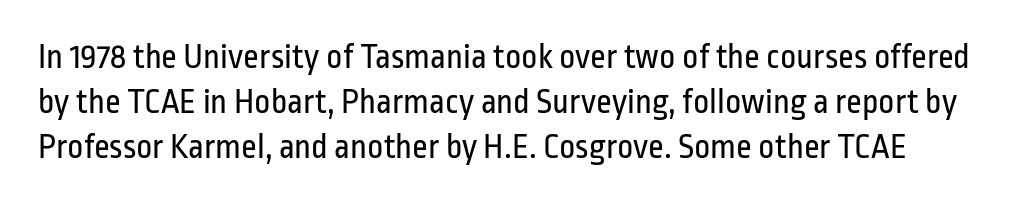
Is this a heavy cut? Hardly; it is regular or lighter. Tall strokes in this sample are plumb rather than angled. The typeface chosen for these lines omits serifs. These lines are rendered in a variable-pitch font. Inter-character spacing is left at the font's built-in metrics. The area under the type is left untouched.
